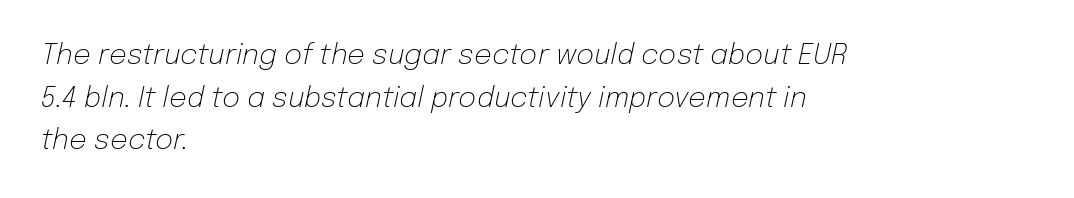
Q: Is the text bold? A: No.
Q: Is the text italic (slanted)? A: Yes, it leans right by about 12 degrees.
Q: Is the text underlined? A: No.
Q: How is the paragraph aligned? A: Left-aligned.
Q: Is the spacing between letters normal or unusually wide? A: Normal.
Q: Is the spacing between lines tight, normal or loose? A: Normal.
Q: Width (condensed, normal, or wide)? A: Normal.
Q: Stroke contrast? A: Low.
Q: x-height? A: Medium.
Q: Monospaced? A: No.
